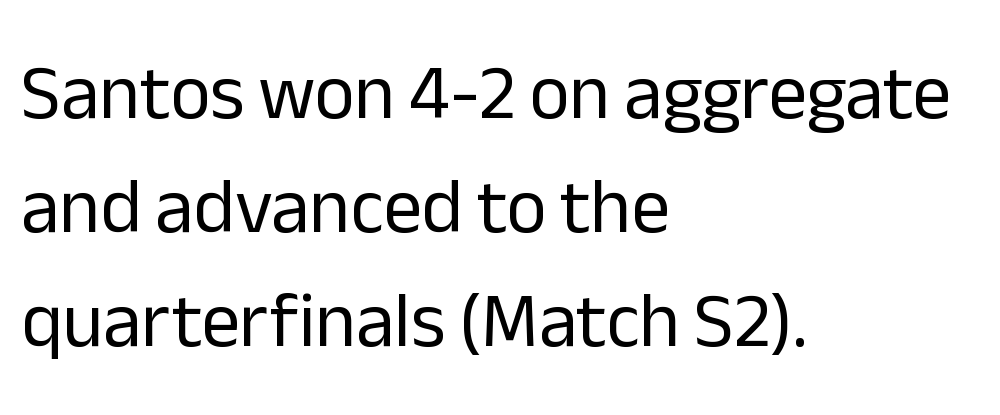
Letters rest on an invisible, unmarked baseline. Serif or sans? Sans — the stroke terminals are bare. A roman cut, with each character standing at attention. Glyph-to-glyph distance matches everyday printed text.
